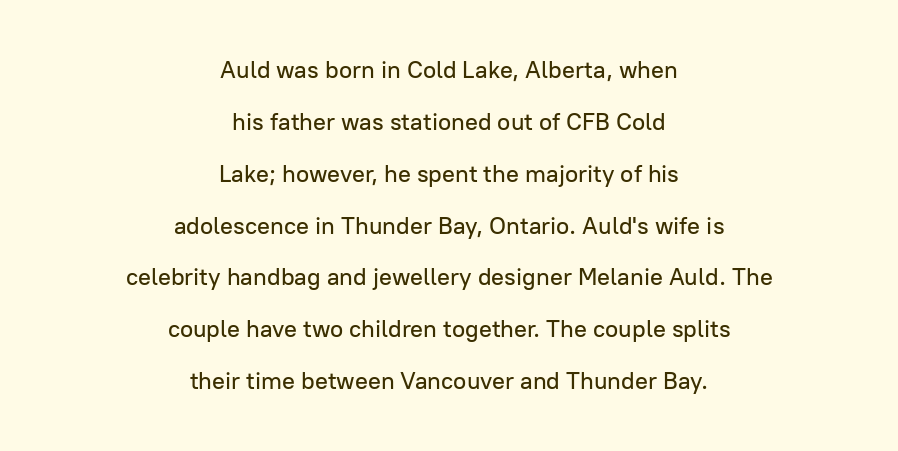
The image shows 24 px text type, upright; set centered, loose line spacing (2.16x), normal letter spacing, not underlined.
